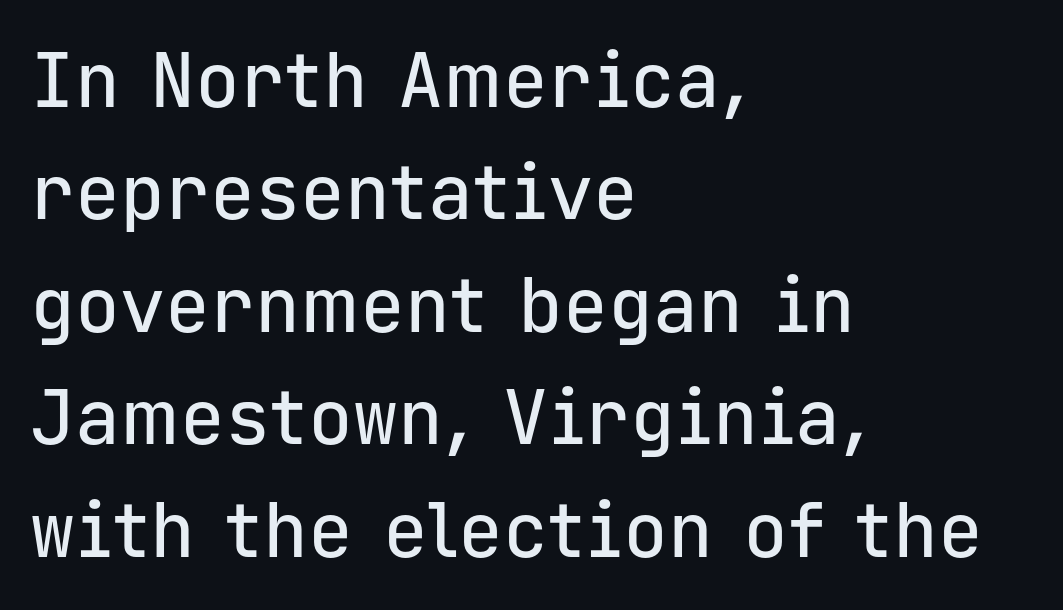
Casual observation: everything's shoved over to the left. Monospaced: the letters line up in strict vertical columns. Posture: upright roman. Vertically, the passage feels balanced, rows spaced as you'd expect.
